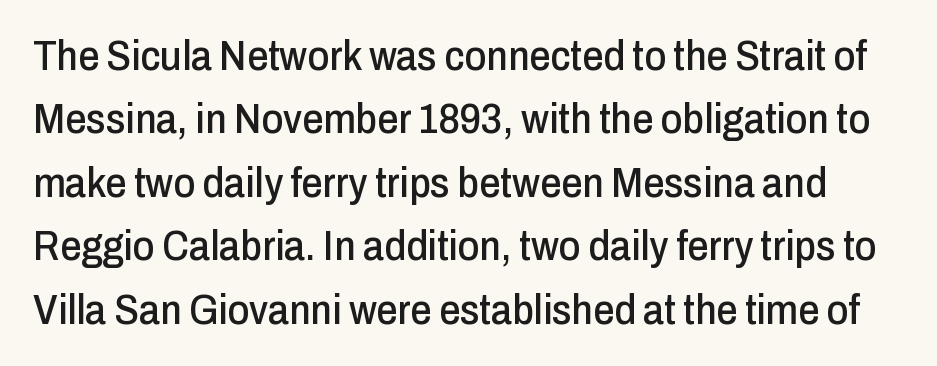
Q: Is the text italic (slanted)? A: No, it is upright.
Q: Is the typeface a serif or a sans-serif typeface? A: Sans-serif.
Q: Is the text underlined? A: No.
Q: Is the spacing between letters normal or unusually wide? A: Normal.
Q: Is the spacing between lines tight, normal or loose? A: Normal.
Q: Width (condensed, normal, or wide)? A: Condensed.
Q: Stroke contrast? A: Low.
Q: x-height? A: Medium.
Q: Monospaced? A: No.
